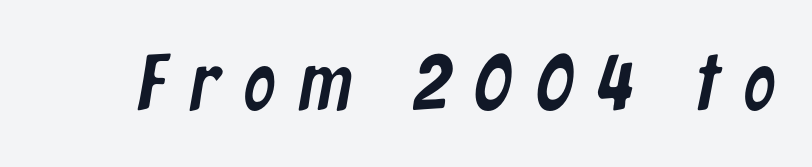
The image shows 79 px condensed sans-serif type; set unusually wide letter spacing (+0.3 em), not underlined; low stroke contrast and a medium x-height.
